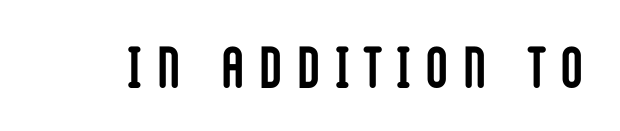
The image shows 58 px semibold, condensed sans-serif type, upright; set unusually wide letter spacing (+0.29 em), not underlined; low stroke contrast and a large x-height.
